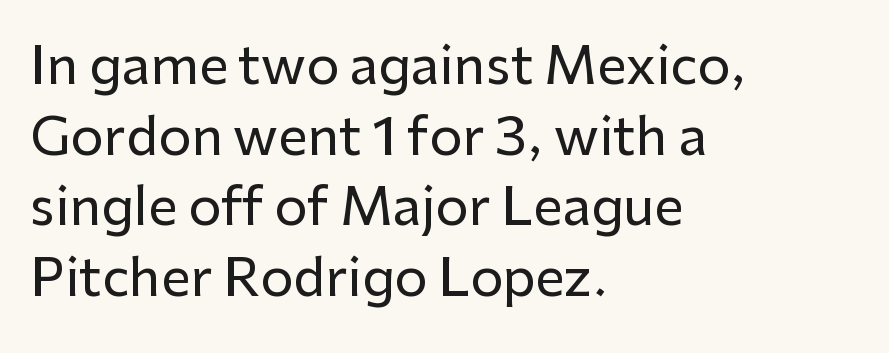
Summary of vertical rhythm: regular, with standard interline spacing. Nope, no serifs anywhere on these letters. Notice how the stems are strictly vertical — no italics here. Horizontal alignment here is leftward, the default for most running prose. Nobody drew a line under any word here.
